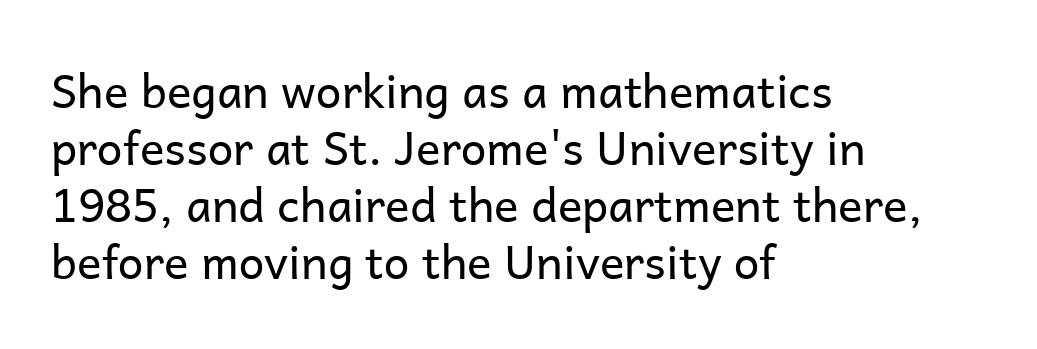
{"serif": "no", "italic": "no", "bold": "no", "weight": "regular", "width": "normal", "stroke_contrast": "low", "x_height": "medium", "monospaced": "no", "underline": "no", "align": "left", "line_spacing_ratio": 1.24, "letter_spacing": "normal", "letter_spacing_em": 0.0, "glyph_px": 46}
